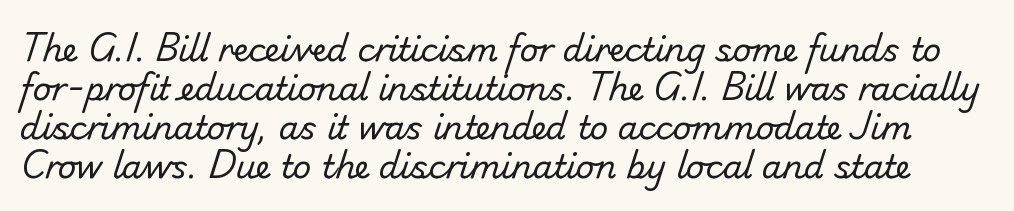
{"serif": "no", "bold": "no", "weight": "regular", "width": "normal", "stroke_contrast": "low", "x_height": "small", "monospaced": "no", "underline": "no", "line_spacing_ratio": 1.22, "letter_spacing": "normal", "letter_spacing_em": 0.0, "glyph_px": 32}
